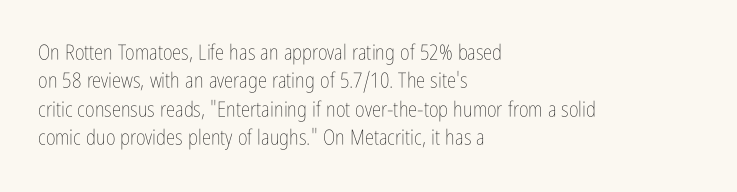
Q: Is the text bold? A: No.
Q: Is the text italic (slanted)? A: No, it is upright.
Q: Is the text underlined? A: No.
Q: How is the paragraph aligned? A: Left-aligned.
Q: Is the spacing between letters normal or unusually wide? A: Normal.
Q: Is the spacing between lines tight, normal or loose? A: Normal.
